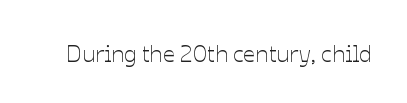
{"italic": "no", "bold": "no", "underline": "no", "letter_spacing": "normal", "letter_spacing_em": 0.0, "glyph_px": 24}
